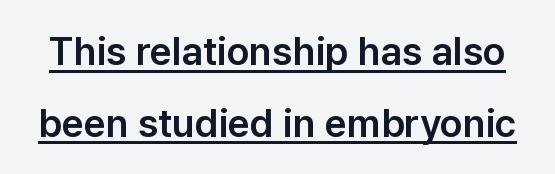
Quick note: not italic, upright. Each word holds together tightly as a unit, with standard inter-letter gaps. Students, observe the line beneath the letters — that is underlining. These lines are rendered in a variable-pitch font.
